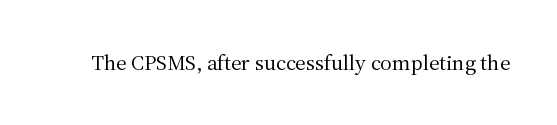
Q: Is the text bold? A: No.
Q: Is the text italic (slanted)? A: No, it is upright.
Q: Is the text underlined? A: No.
Q: Is the spacing between letters normal or unusually wide? A: Normal.
